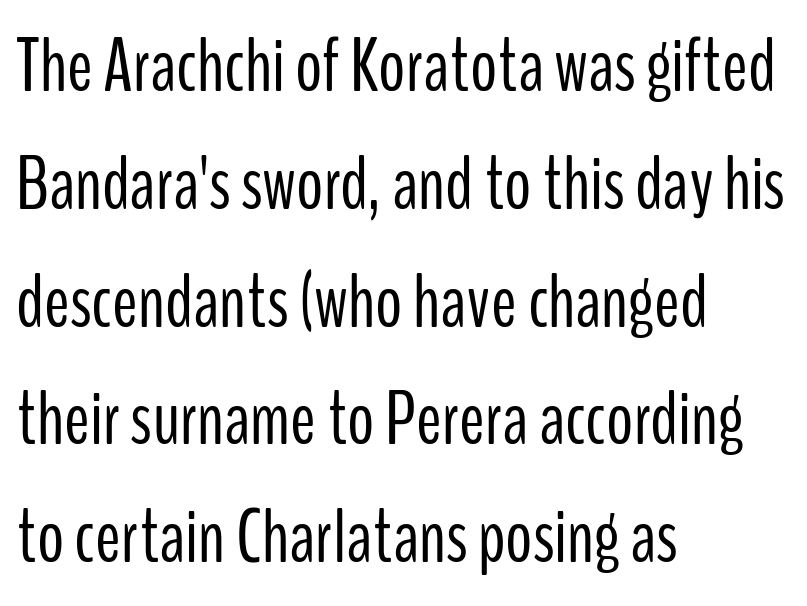
Q: Is the text bold? A: No.
Q: Is the text italic (slanted)? A: No, it is upright.
Q: Is the typeface a serif or a sans-serif typeface? A: Sans-serif.
Q: Is the text underlined? A: No.
Q: How is the paragraph aligned? A: Left-aligned.
Q: Is the spacing between letters normal or unusually wide? A: Normal.
Q: Is the spacing between lines tight, normal or loose? A: Normal.
Q: Width (condensed, normal, or wide)? A: Condensed.
Q: Stroke contrast? A: Low.
Q: x-height? A: Medium.
Q: Monospaced? A: No.
